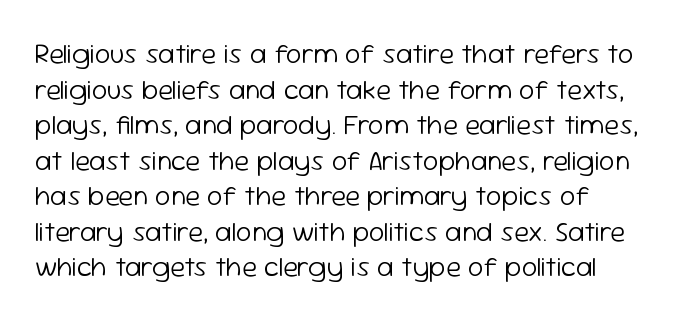
The specimen omits any rule beneath the text block's lines. Vertically, the passage feels balanced, rows spaced as you'd expect. No feet cap the strokes, marking this as sans-serif type. Varying glyph widths throughout — classic text-font behaviour.
